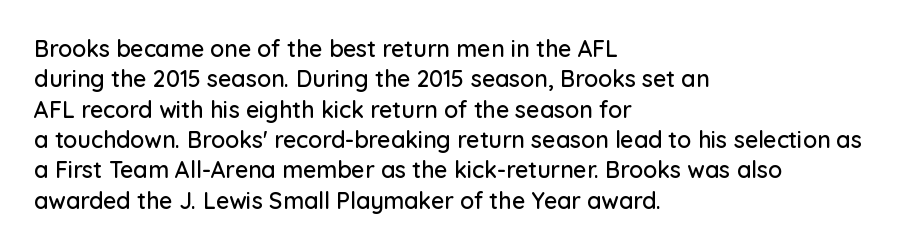
The face used here is rendered with its standard letterfit. These lines are set flush left with a ragged right edge. The glyphs are unaccompanied by any horizontal stroke below them. Normally led — the rows are evenly, conventionally spaced. Do the letters lean? They stand straight.
